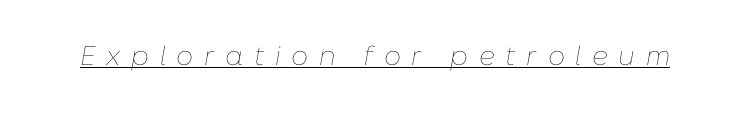
The image shows 27 px text type, italic (leaning right); set unusually wide letter spacing (+0.39 em), underlined.
